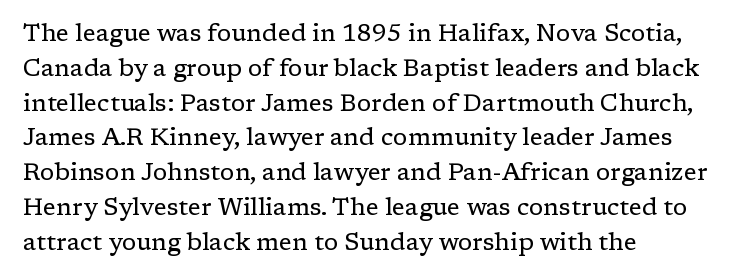
Q: Is the text bold? A: No.
Q: Is the text italic (slanted)? A: No, it is upright.
Q: Is the text underlined? A: No.
Q: How is the paragraph aligned? A: Left-aligned.
Q: Is the spacing between letters normal or unusually wide? A: Normal.
Q: Is the spacing between lines tight, normal or loose? A: Normal.
